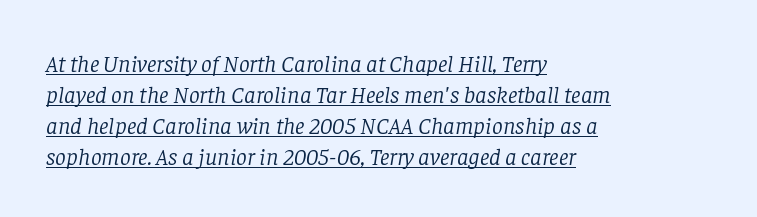
{"italic": "yes", "lean": "right", "slant_degrees": 8, "bold": "no", "underline": "yes", "align": "left", "line_spacing": "normal", "line_spacing_ratio": 1.29, "letter_spacing": "normal", "letter_spacing_em": 0.0, "glyph_px": 24}
